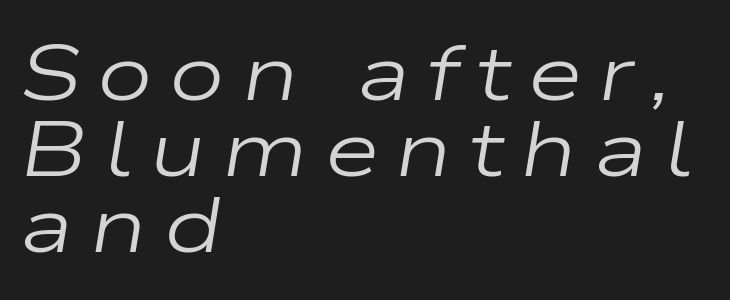
The image shows 79 px regular-weight, wide type, italic (leaning right); set left-aligned, tight line spacing (0.96x), unusually wide letter spacing (+0.21 em), not underlined; low stroke contrast and a medium x-height.
